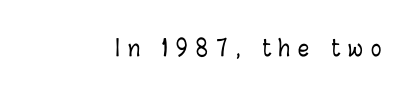
{"italic": "no", "underline": "no", "letter_spacing": "wide", "letter_spacing_em": 0.36, "glyph_px": 22}
